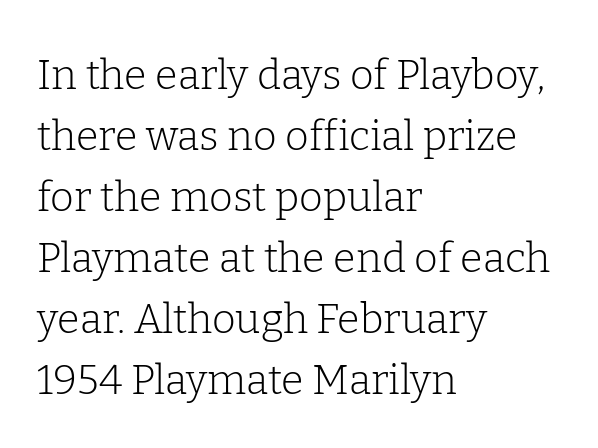
This block has exactly the height ordinary leading produces. This is not heavy type; no bold has been used. This sample has the flowing, uneven cadence of proportional lettering. Casual observation: everything's shoved over to the left.
